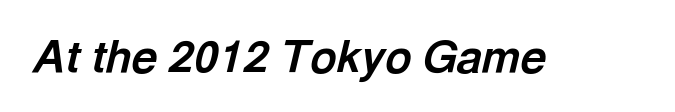
Q: Is the text bold? A: Yes.
Q: Is the text italic (slanted)? A: Yes, it leans right by about 13 degrees.
Q: Is the text underlined? A: No.
Q: Is the spacing between letters normal or unusually wide? A: Normal.
Q: Width (condensed, normal, or wide)? A: Normal.
Q: x-height? A: Medium.
Q: Monospaced? A: No.
